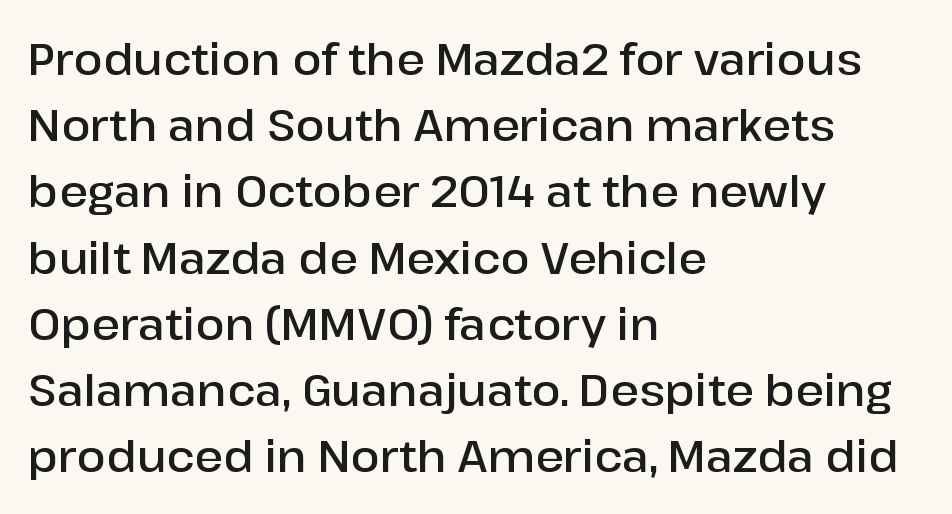
The image shows 43 px semibold sans-serif type, upright; set left-aligned, normal line spacing (1.54x), normal letter spacing, not underlined; low stroke contrast and a medium x-height.
